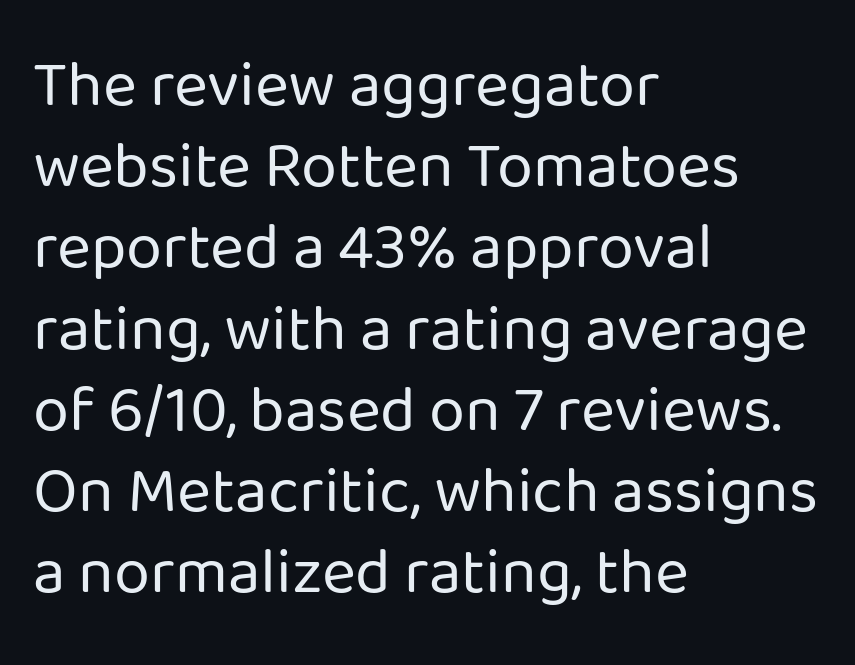
Is there any slant? The stems are plumb. Do the characters align in a grid? No, the font is proportional. Is this a heavy cut? Hardly; it is regular or lighter. In terms of letterform style, serifs are entirely absent. Inter-character spacing is left at the font's built-in metrics.
